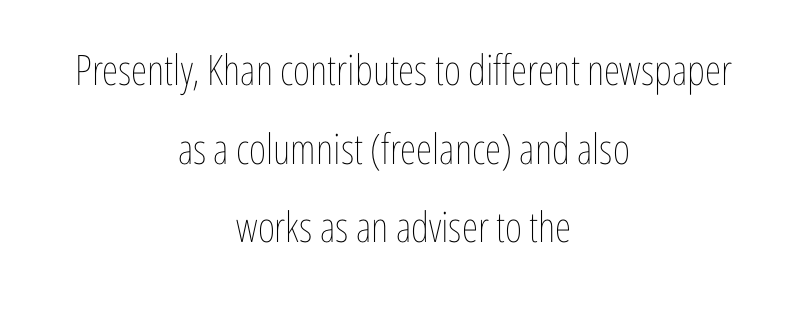
The image shows 42 px thin, condensed type, upright; set centered, line spacing 1.87x, normal letter spacing, not underlined; low stroke contrast and a medium x-height.
